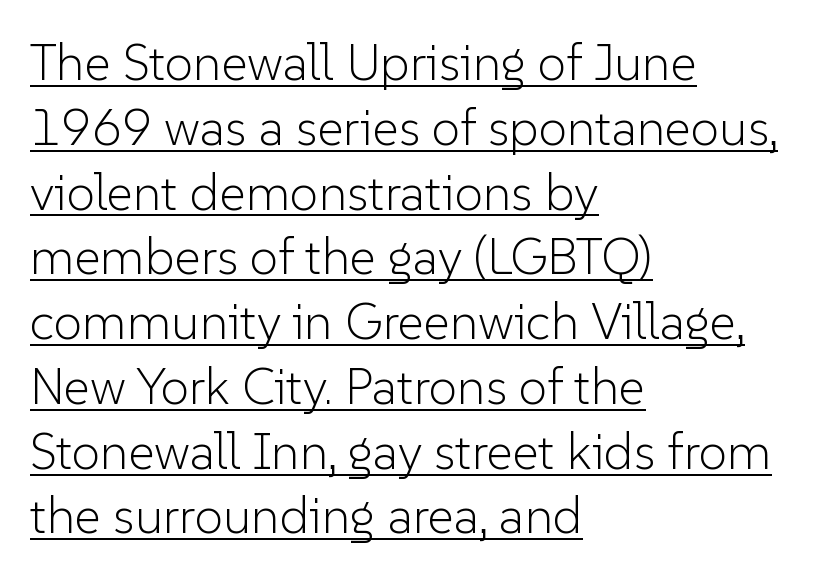
Is the block centered? No — it sits flush against the left margin. Stroke thickness stays within the range of a standard reading face or lighter. The letters carry no serifs — their stems end cleanly without finishing strokes. Rendered with straight, roman letterforms. In terms of leading, this rendering sits right in the middle.
